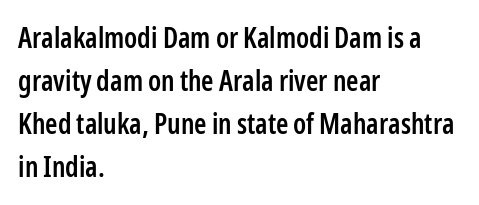
{"serif": "no", "italic": "no", "bold": "semi", "weight": "semibold", "width": "condensed", "stroke_contrast": "low", "x_height": "medium", "monospaced": "no", "underline": "no", "align": "left", "line_spacing": "normal", "line_spacing_ratio": 1.54, "letter_spacing": "normal", "letter_spacing_em": 0.0, "glyph_px": 28}
